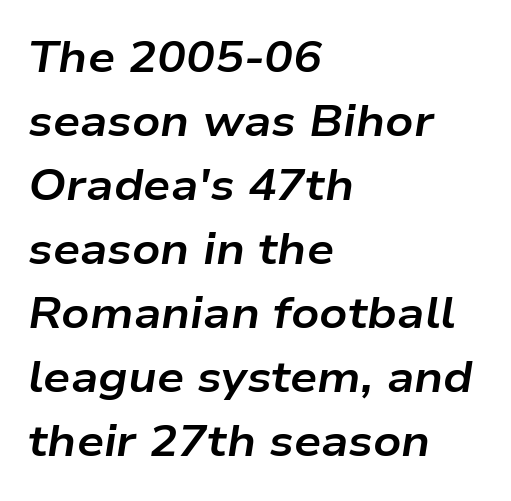
{"italic": "yes", "lean": "right", "slant_degrees": 9, "bold": "yes", "weight": "bold", "width": "wide", "stroke_contrast": "low", "x_height": "medium", "monospaced": "no", "underline": "no", "align": "left", "line_spacing": "normal", "line_spacing_ratio": 1.49, "letter_spacing": "normal", "letter_spacing_em": 0.0, "glyph_px": 43}
